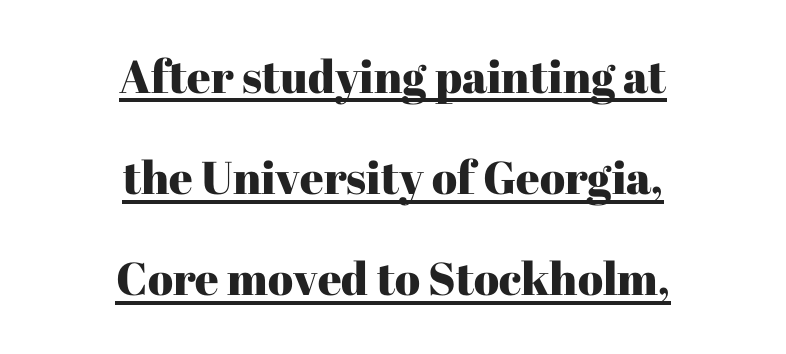
The image shows 46 px serif type, upright; set centered, loose line spacing (2.2x), normal letter spacing, underlined; high stroke contrast and a medium x-height.
